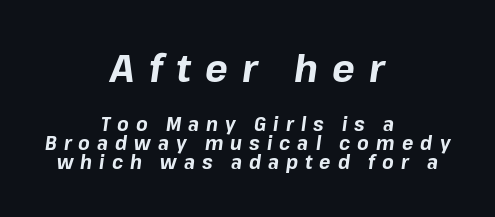
Q: Is the text bold? A: Yes.
Q: Is the text italic (slanted)? A: Yes, it leans right by about 8 degrees.
Q: Is the text underlined? A: No.
Q: How is the paragraph aligned? A: Centered.
Q: Is the spacing between letters normal or unusually wide? A: Unusually wide.
Q: Is the spacing between lines tight, normal or loose? A: Tight.
Q: Which block of text is set in a larger size, the first (top) or the second (bottom)? A: The first (top) one.
Q: Width (condensed, normal, or wide)? A: Normal.
Q: Stroke contrast? A: Low.
Q: x-height? A: Medium.
Q: Monospaced? A: No.
